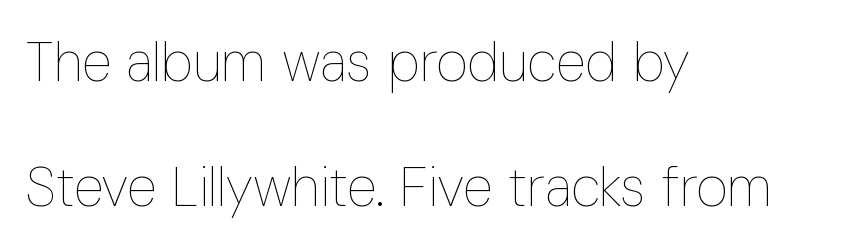
{"italic": "no", "bold": "no", "weight": "thin", "width": "condensed", "stroke_contrast": "low", "x_height": "medium", "monospaced": "no", "underline": "no", "align": "left", "line_spacing": "loose", "line_spacing_ratio": 2.28, "letter_spacing": "normal", "letter_spacing_em": 0.0, "glyph_px": 55}
